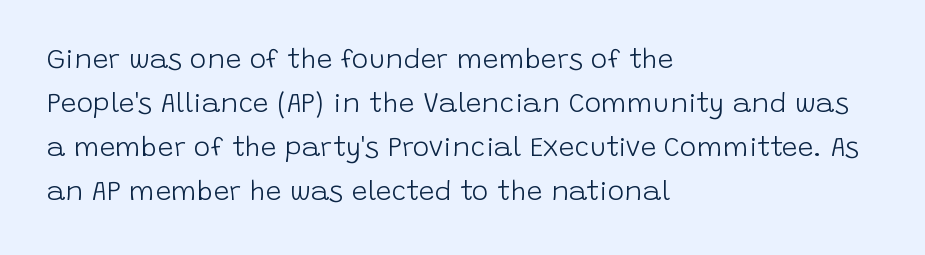
Q: Is the text bold? A: No.
Q: Is the text italic (slanted)? A: No, it is upright.
Q: Is the typeface a serif or a sans-serif typeface? A: Sans-serif.
Q: Is the text underlined? A: No.
Q: How is the paragraph aligned? A: Left-aligned.
Q: Is the spacing between letters normal or unusually wide? A: Normal.
Q: Is the spacing between lines tight, normal or loose? A: Normal.
Q: Width (condensed, normal, or wide)? A: Normal.
Q: Stroke contrast? A: Low.
Q: x-height? A: Large.
Q: Monospaced? A: No.
